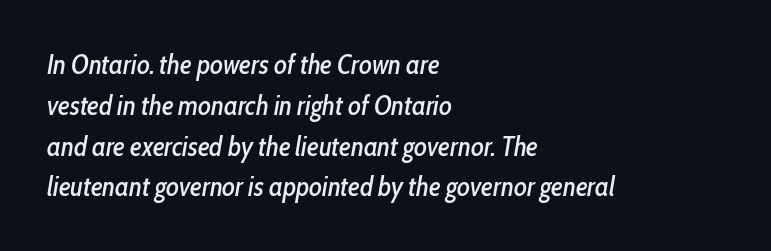
The image shows 27 px text type, italic (leaning right); set left-aligned, normal line spacing (1.51x), normal letter spacing, not underlined.
